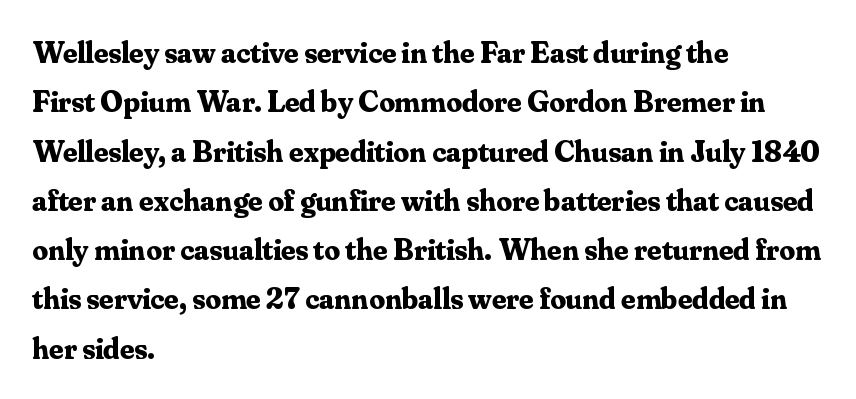
The image shows 31 px bold serif type, upright; set left-aligned, normal line spacing (1.59x), normal letter spacing, not underlined; medium stroke contrast and a small x-height.
